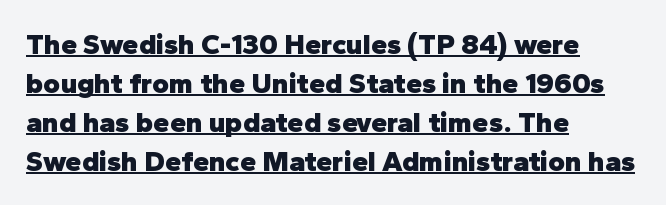
The image shows 29 px heavy sans-serif type, upright; set left-aligned, normal line spacing (1.34x), normal letter spacing, underlined; low stroke contrast and a medium x-height.
